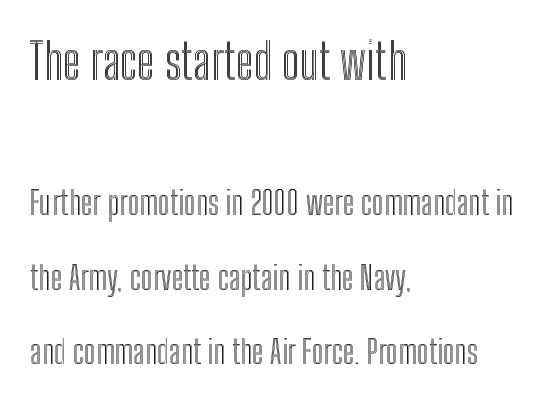
Widely set lines give the paragraph a tall, airy silhouette. When letters stand straight like this, we call the style roman or upright. Honestly, the letter spacing is just normal — you wouldn't notice it. Which of the two is more prominent by size? The first, at the top. This rendering features lettering with no underline. This rendering uses left alignment, leaving the right contour irregular.
